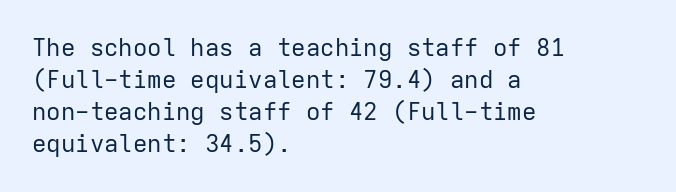
The image shows 24 px text type, upright; set left-aligned, normal line spacing (1.34x), normal letter spacing, not underlined.
